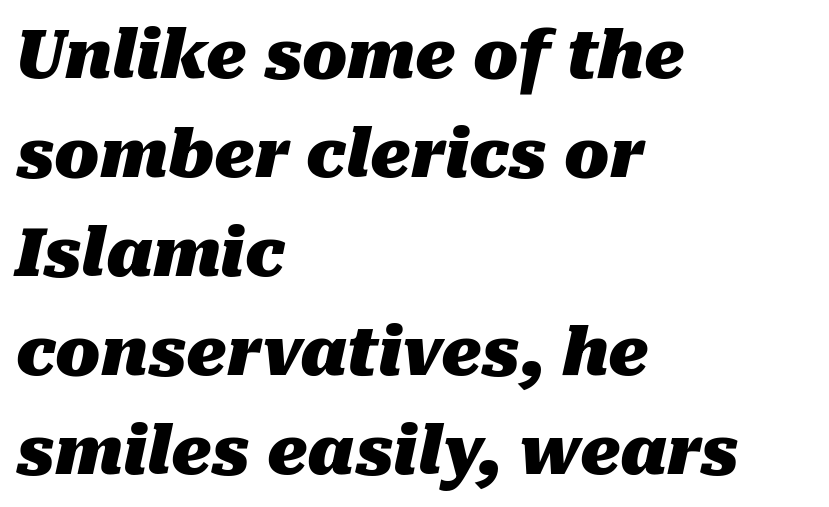
Horizontal alignment here is leftward, the default for most running prose. A typesetter would call this proportional, since set widths differ per character. Standard letterfit; no display-style spreading of the glyphs. The glyphs have the mass of a bold cut. Honestly, the row spacing looks completely unremarkable.
